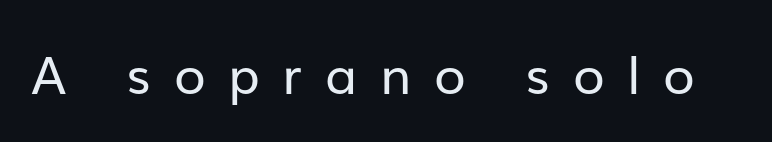
The image shows 52 px regular-weight sans-serif type, upright; set unusually wide letter spacing (+0.43 em), not underlined; low stroke contrast and a medium x-height.
